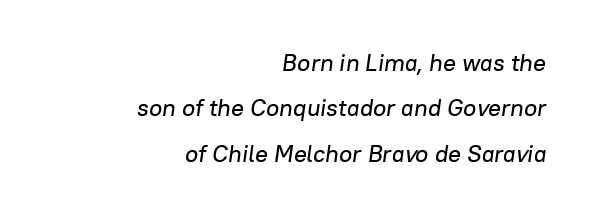
{"italic": "yes", "lean": "right", "slant_degrees": 8, "underline": "no", "align": "right", "line_spacing_ratio": 1.89, "letter_spacing": "normal", "letter_spacing_em": 0.0, "glyph_px": 24}
